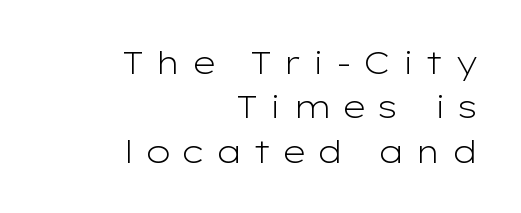
The image shows 32 px light, wide sans-serif type, upright; set right-aligned, normal line spacing (1.39x), unusually wide letter spacing (+0.33 em), not underlined; low stroke contrast and a medium x-height.
